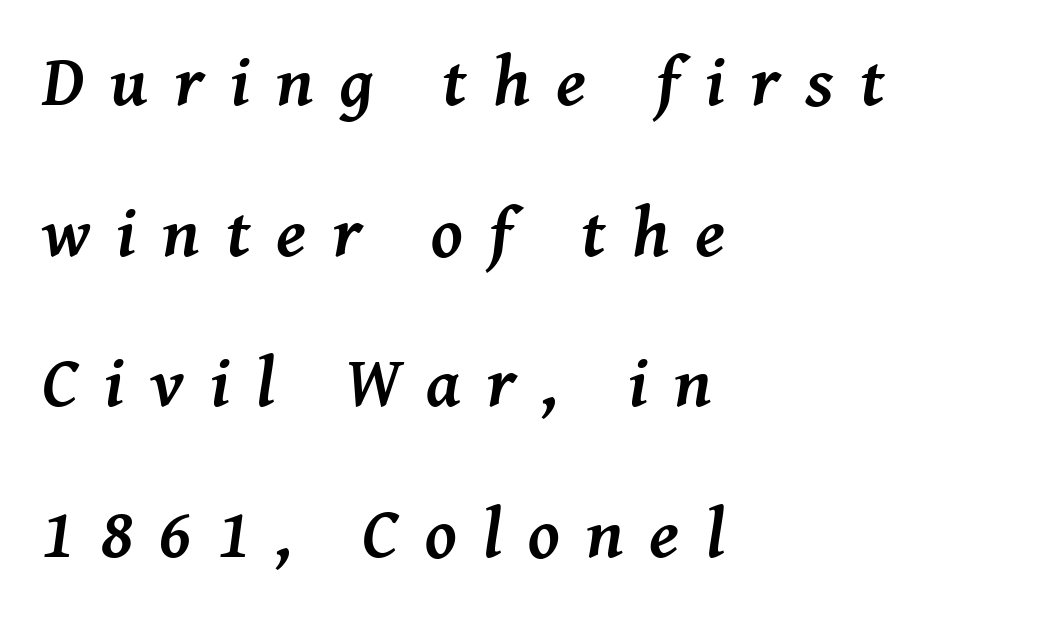
Q: Is the text bold? A: Yes.
Q: Is the text italic (slanted)? A: Yes, it leans right by about 8 degrees.
Q: Is the typeface a serif or a sans-serif typeface? A: Serif.
Q: Is the text underlined? A: No.
Q: How is the paragraph aligned? A: Left-aligned.
Q: Is the spacing between letters normal or unusually wide? A: Unusually wide.
Q: Is the spacing between lines tight, normal or loose? A: Loose.
Q: Width (condensed, normal, or wide)? A: Normal.
Q: Stroke contrast? A: Medium.
Q: x-height? A: Medium.
Q: Monospaced? A: No.
